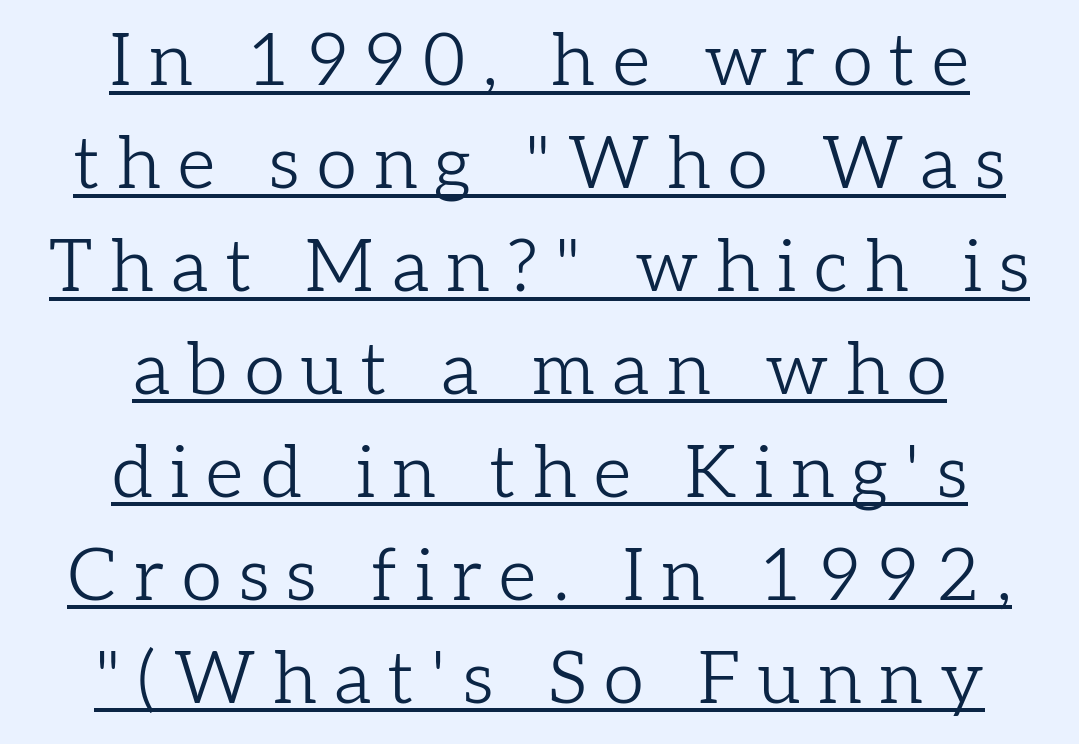
Q: Is the text bold? A: No.
Q: Is the text italic (slanted)? A: No, it is upright.
Q: Is the typeface a serif or a sans-serif typeface? A: Serif.
Q: Is the text underlined? A: Yes.
Q: How is the paragraph aligned? A: Centered.
Q: Is the spacing between letters normal or unusually wide? A: Unusually wide.
Q: Is the spacing between lines tight, normal or loose? A: Normal.
Q: Width (condensed, normal, or wide)? A: Normal.
Q: Stroke contrast? A: Low.
Q: x-height? A: Medium.
Q: Monospaced? A: No.
